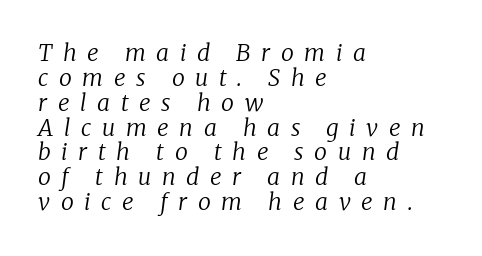
The image shows 23 px text type, italic (leaning right); set left-aligned, tight line spacing (1.08x), unusually wide letter spacing (+0.46 em), not underlined.
